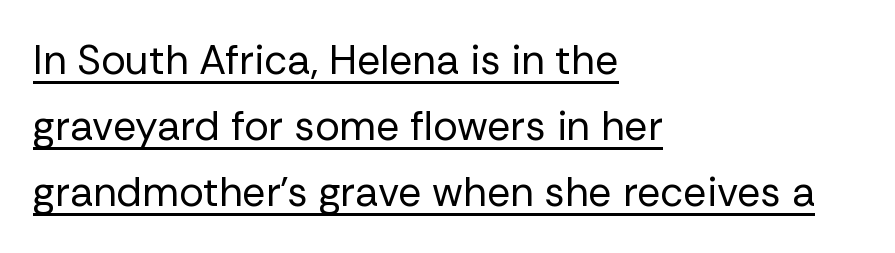
The image shows 41 px regular-weight sans-serif type, upright; set left-aligned, normal line spacing (1.61x), normal letter spacing, underlined; low stroke contrast and a medium x-height.
